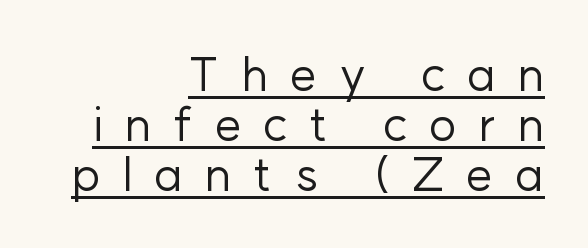
The image shows 47 px regular-weight sans-serif type, upright; set right-aligned, tight line spacing (1.06x), unusually wide letter spacing (+0.47 em), underlined; low stroke contrast and a medium x-height.
